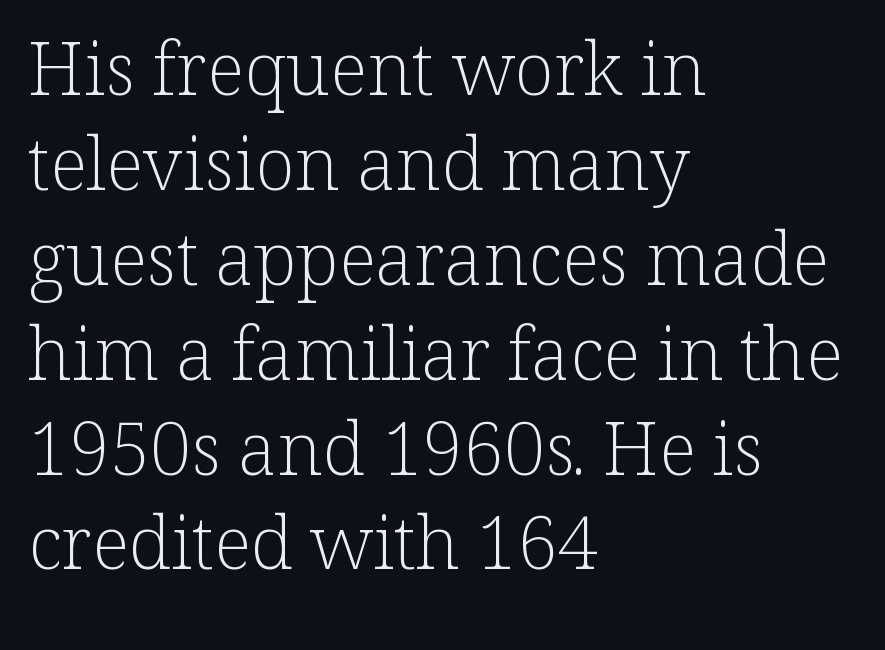
Q: Is the text bold? A: No.
Q: Is the text italic (slanted)? A: No, it is upright.
Q: Is the typeface a serif or a sans-serif typeface? A: Serif.
Q: Is the text underlined? A: No.
Q: How is the paragraph aligned? A: Left-aligned.
Q: Is the spacing between letters normal or unusually wide? A: Normal.
Q: Is the spacing between lines tight, normal or loose? A: Normal.
Q: Width (condensed, normal, or wide)? A: Normal.
Q: Stroke contrast? A: Low.
Q: x-height? A: Medium.
Q: Monospaced? A: No.
